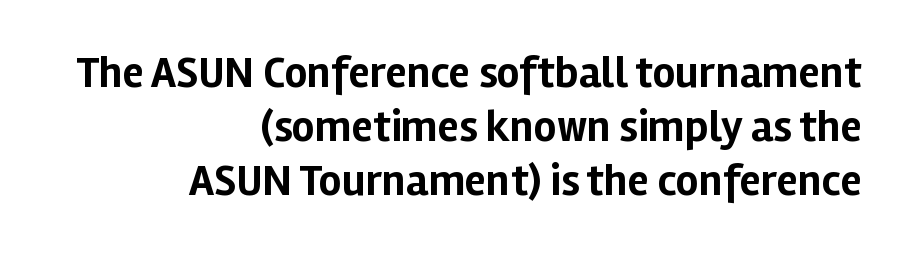
The letters stand upright; this is a roman face. No extra tracking has been applied to these lines. The passage shown is emphatically bold. No feet cap the strokes, marking this as sans-serif type. The words here are not underlined.
